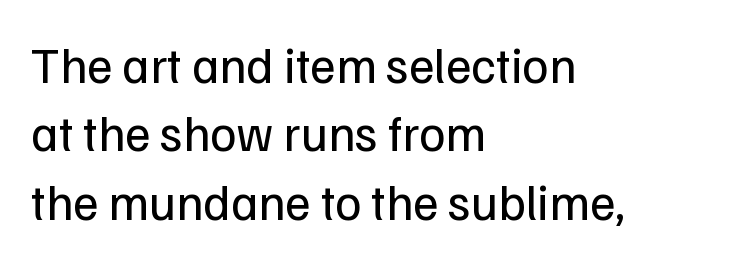
{"serif": "no", "italic": "no", "bold": "no", "weight": "regular", "width": "normal", "stroke_contrast": "low", "x_height": "medium", "monospaced": "no", "underline": "no", "align": "left", "line_spacing": "normal", "line_spacing_ratio": 1.37, "letter_spacing": "normal", "letter_spacing_em": 0.0, "glyph_px": 50}
